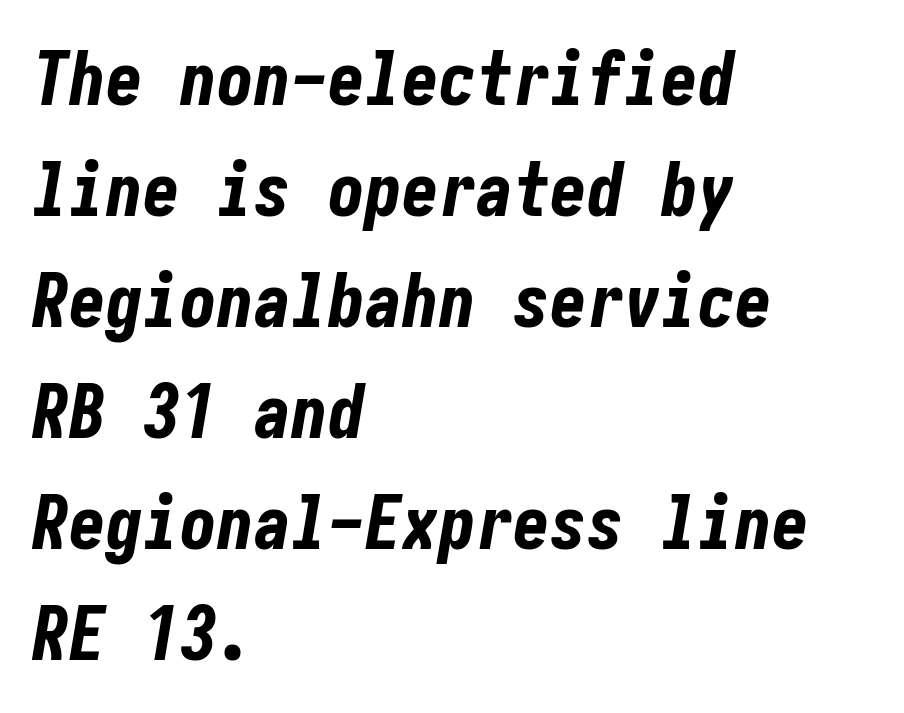
The image shows 74 px bold, condensed type, italic (leaning right); set left-aligned, normal line spacing (1.5x), normal letter spacing, not underlined; low stroke contrast and a medium x-height.
